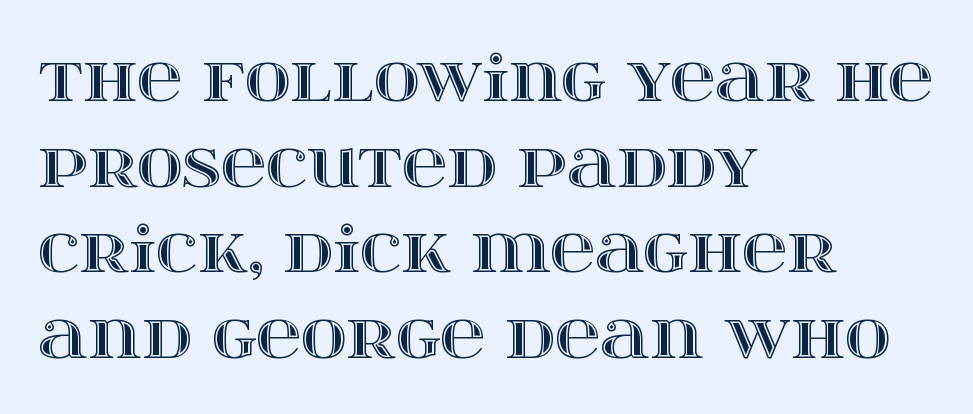
The line texture is even and compact thanks to regular tracking. The zone under the glyphs is completely vacant. You can tell it's not italic because the verticals are truly vertical. Short and long lines alike share a common starting point at left.
